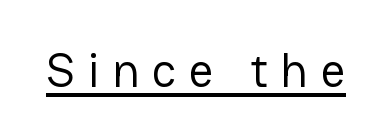
Q: Is the text bold? A: No.
Q: Is the text italic (slanted)? A: No, it is upright.
Q: Is the typeface a serif or a sans-serif typeface? A: Sans-serif.
Q: Is the text underlined? A: Yes.
Q: Is the spacing between letters normal or unusually wide? A: Unusually wide.
Q: Width (condensed, normal, or wide)? A: Normal.
Q: Stroke contrast? A: Low.
Q: x-height? A: Medium.
Q: Monospaced? A: No.
